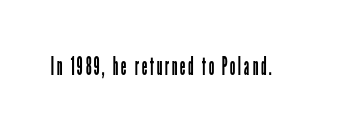
{"italic": "no", "bold": "no", "underline": "no", "glyph_px": 25}
